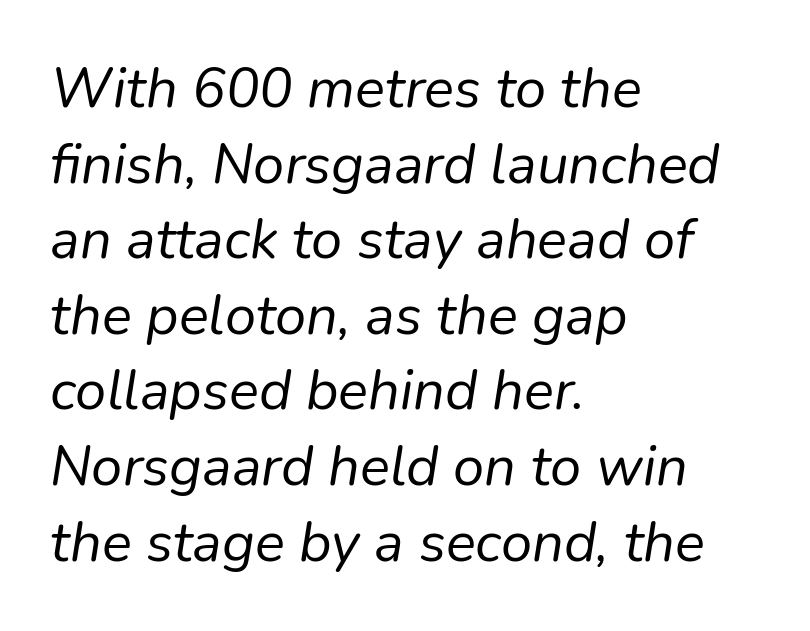
{"italic": "yes", "lean": "right", "slant_degrees": 9, "bold": "no", "weight": "regular", "width": "normal", "stroke_contrast": "low", "x_height": "medium", "monospaced": "no", "underline": "no", "align": "left", "line_spacing": "normal", "line_spacing_ratio": 1.35, "letter_spacing": "normal", "letter_spacing_em": 0.0, "glyph_px": 56}
